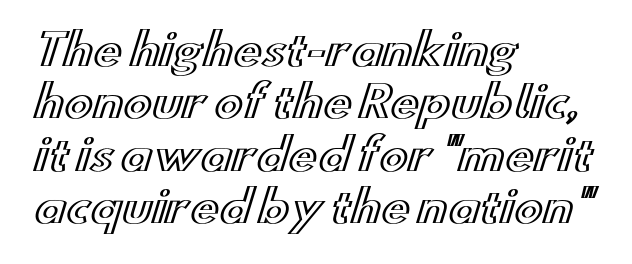
{"width": "wide", "x_height": "small", "monospaced": "no", "underline": "no", "align": "left", "line_spacing_ratio": 1.22, "letter_spacing": "normal", "letter_spacing_em": 0.0, "glyph_px": 43}
